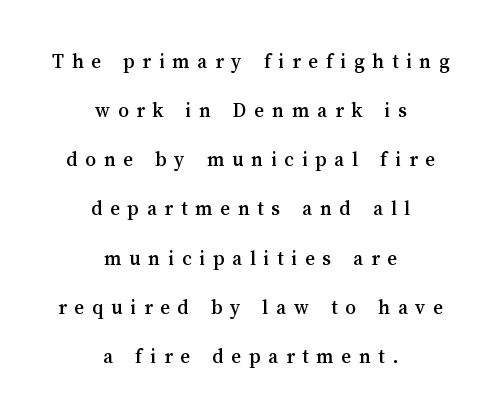
{"italic": "no", "underline": "no", "align": "center", "line_spacing": "loose", "line_spacing_ratio": 2.34, "letter_spacing": "wide", "letter_spacing_em": 0.37, "glyph_px": 21}
